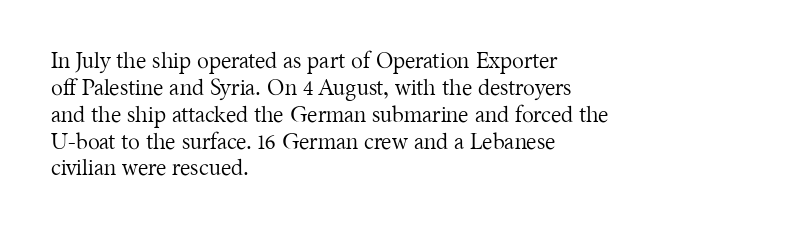
Q: Is the text bold? A: No.
Q: Is the text italic (slanted)? A: No, it is upright.
Q: Is the text underlined? A: No.
Q: How is the paragraph aligned? A: Left-aligned.
Q: Is the spacing between letters normal or unusually wide? A: Normal.
